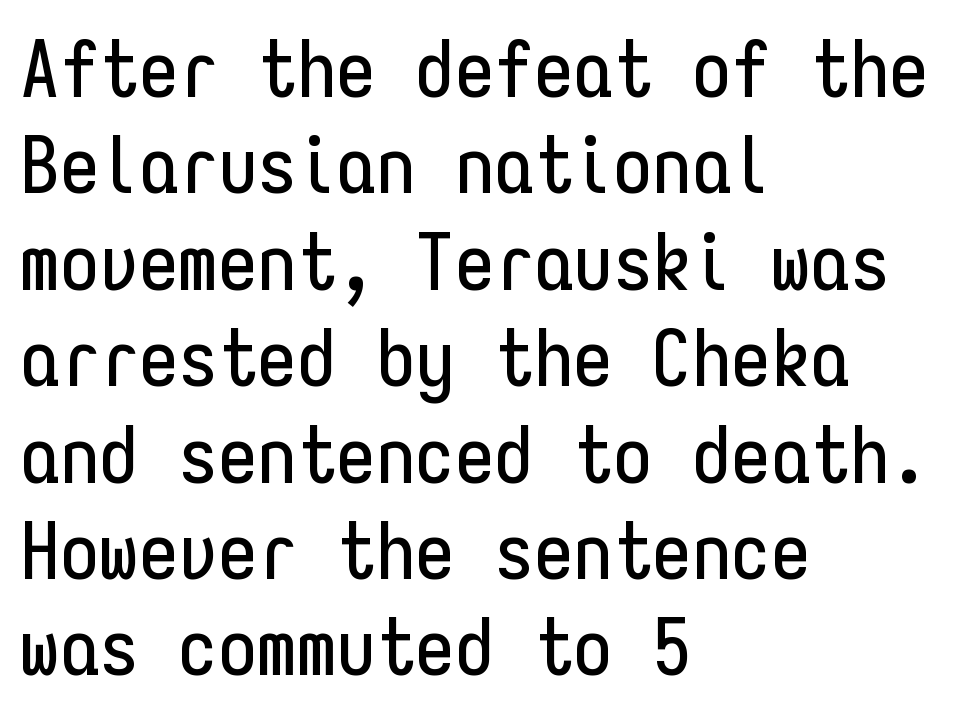
Q: Is the text italic (slanted)? A: No, it is upright.
Q: Is the typeface a serif or a sans-serif typeface? A: Sans-serif.
Q: Is the text underlined? A: No.
Q: How is the paragraph aligned? A: Left-aligned.
Q: Is the spacing between letters normal or unusually wide? A: Normal.
Q: Width (condensed, normal, or wide)? A: Condensed.
Q: Stroke contrast? A: Low.
Q: x-height? A: Medium.
Q: Monospaced? A: Yes.
